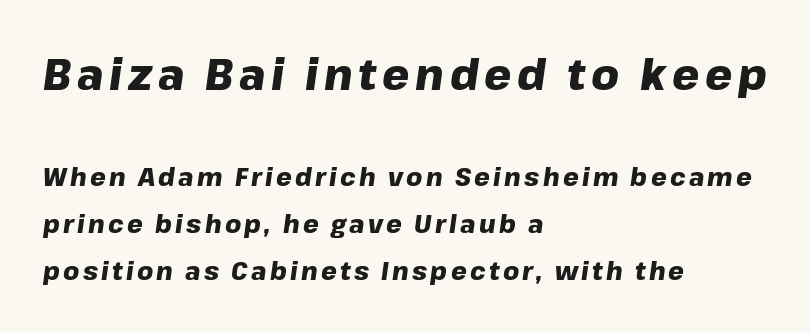
A typesetter would mark this as italic. The glyphs are unaccompanied by any horizontal stroke below them. The typesetter chose a ragged-right arrangement here. Two sizes are in play, and the larger belongs to the first block. A dark, heavy texture on the line: the type is bold. The passage shown is typed in a proportional face where columns would drift.
